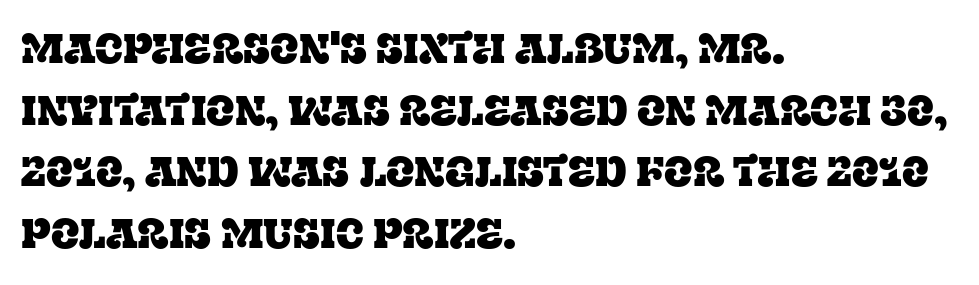
Does the copy run flush right? No — it runs flush left. The letters carry serifs — small finishing strokes at the ends of their stems. Students, note that the glyphs here touch the page at normal intervals. Is this a fixed-width face? No — the glyphs have proportional, varying widths. Regular leading. Check under the words: just untouched page.
